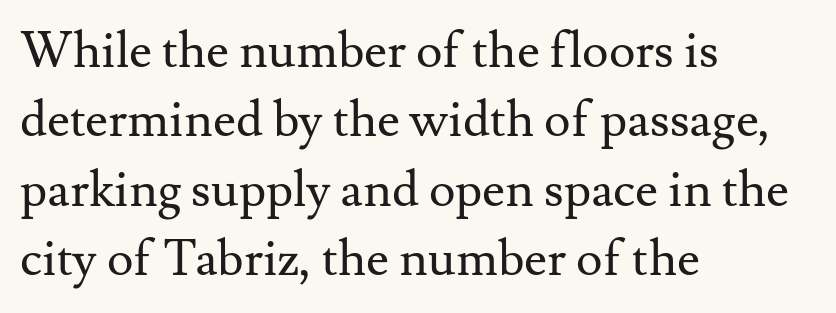
Q: Is the text bold? A: No.
Q: Is the text italic (slanted)? A: No, it is upright.
Q: Is the typeface a serif or a sans-serif typeface? A: Serif.
Q: Is the text underlined? A: No.
Q: How is the paragraph aligned? A: Left-aligned.
Q: Is the spacing between letters normal or unusually wide? A: Normal.
Q: Is the spacing between lines tight, normal or loose? A: Normal.
Q: Width (condensed, normal, or wide)? A: Normal.
Q: Stroke contrast? A: Medium.
Q: x-height? A: Small.
Q: Monospaced? A: No.
